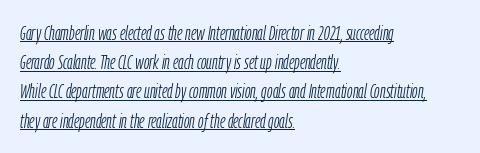
The gaps between neighbouring characters are ordinary and unremarkable. The passage shown leans; its letterforms are oblique. The font is comparable to plain body text, perhaps lighter. Successive baselines arrive at the customary interval. The paragraph has a hard left edge and a soft right edge. A typographer would call this underscored text.
